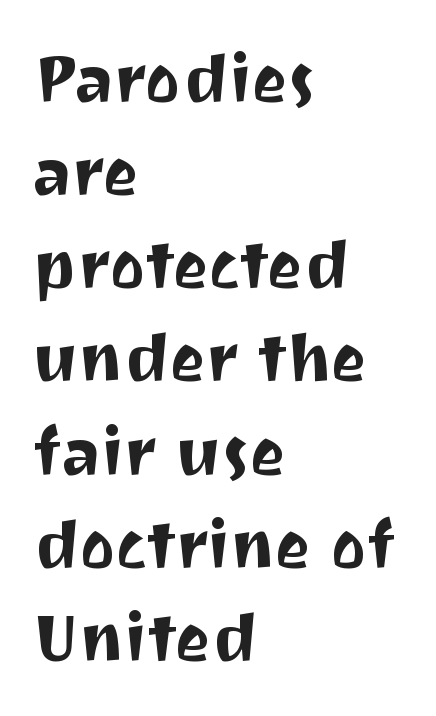
{"serif": "no", "italic": "no", "width": "normal", "stroke_contrast": "medium", "x_height": "medium", "monospaced": "no", "underline": "no", "align": "left", "line_spacing": "normal", "line_spacing_ratio": 1.39, "letter_spacing": "normal", "letter_spacing_em": 0.0, "glyph_px": 67}
